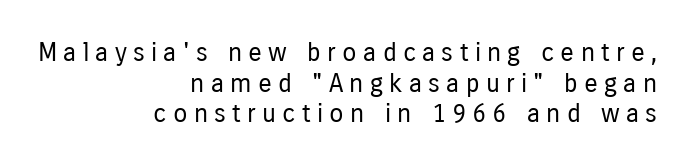
{"italic": "no", "bold": "no", "underline": "no", "align": "right", "line_spacing_ratio": 1.18, "letter_spacing": "wide", "letter_spacing_em": 0.24, "glyph_px": 26}
